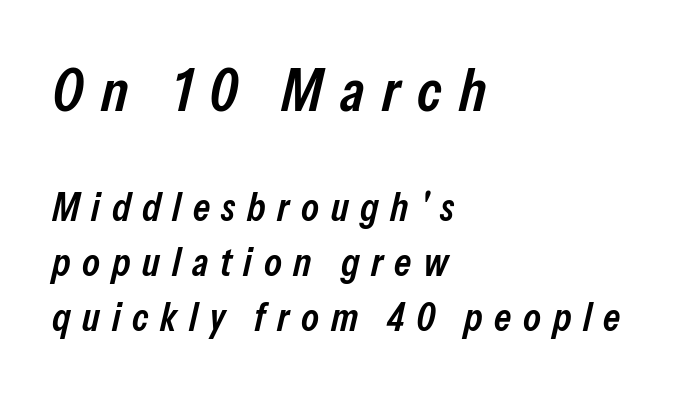
Q: Is the text bold? A: Semi-bold.
Q: Is the text italic (slanted)? A: Yes, it leans right by about 13 degrees.
Q: Is the text underlined? A: No.
Q: How is the paragraph aligned? A: Left-aligned.
Q: Is the spacing between letters normal or unusually wide? A: Unusually wide.
Q: Is the spacing between lines tight, normal or loose? A: Normal.
Q: Which block of text is set in a larger size, the first (top) or the second (bottom)? A: The first (top) one.
Q: Width (condensed, normal, or wide)? A: Condensed.
Q: Stroke contrast? A: Low.
Q: x-height? A: Medium.
Q: Monospaced? A: No.
